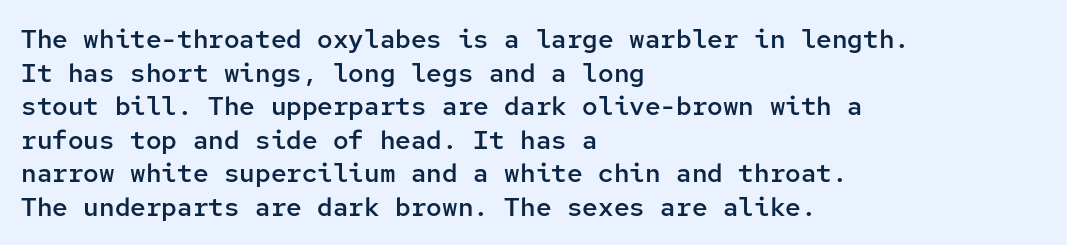
Q: Is the text bold? A: Semi-bold.
Q: Is the text italic (slanted)? A: No, it is upright.
Q: Is the text underlined? A: No.
Q: How is the paragraph aligned? A: Left-aligned.
Q: Is the spacing between letters normal or unusually wide? A: Normal.
Q: Is the spacing between lines tight, normal or loose? A: Normal.
